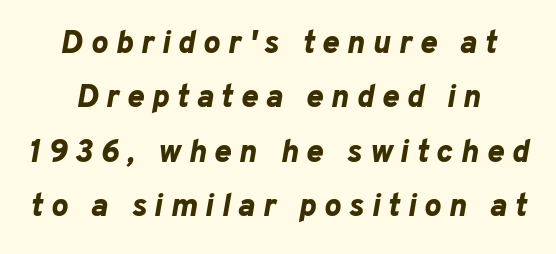
{"italic": "yes", "lean": "right", "slant_degrees": 10, "bold": "yes", "weight": "bold", "width": "normal", "stroke_contrast": "low", "x_height": "medium", "monospaced": "no", "underline": "no", "line_spacing": "normal", "line_spacing_ratio": 1.7, "letter_spacing": "wide", "letter_spacing_em": 0.24, "glyph_px": 32}
